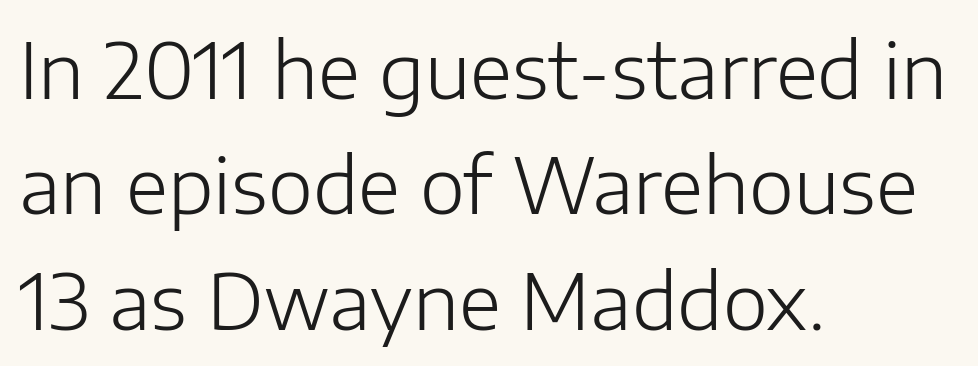
{"serif": "no", "italic": "no", "bold": "no", "weight": "light", "width": "normal", "stroke_contrast": "low", "x_height": "medium", "monospaced": "no", "underline": "no", "align": "left", "line_spacing": "normal", "line_spacing_ratio": 1.5, "letter_spacing": "normal", "letter_spacing_em": 0.0, "glyph_px": 77}
